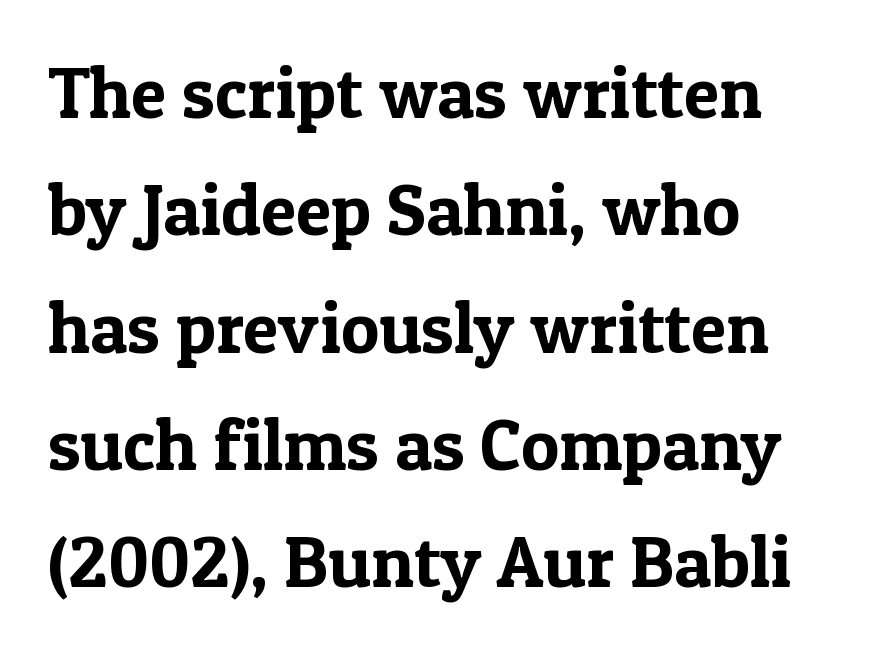
Students, note that the glyphs here touch the page at normal intervals. These lines are rendered in a variable-pitch font. Every stem runs plumb, perpendicular to the baseline. Is this a sans? No — the strokes have serifs. The designer left line spacing at the default. Check under the words: just untouched page.
